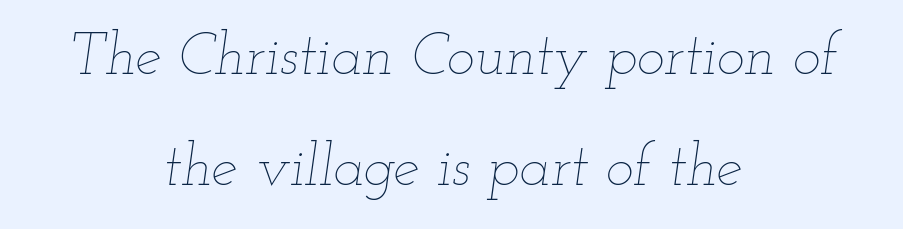
The image shows 59 px thin, wide type, italic (leaning right); set centered, line spacing 1.88x, normal letter spacing, not underlined; low stroke contrast and a small x-height.
